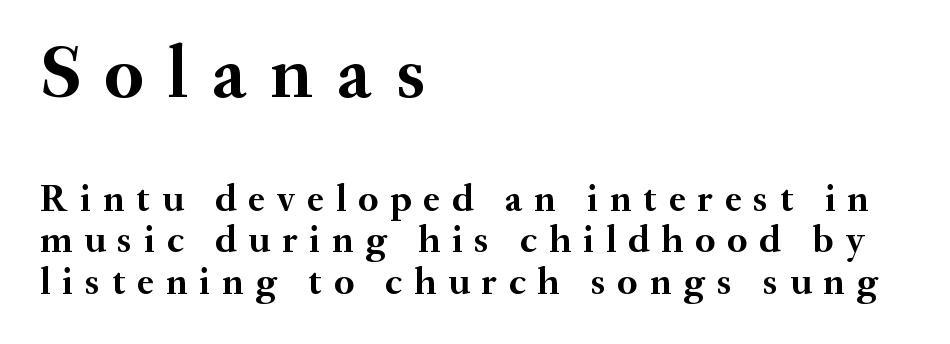
{"serif": "yes", "italic": "no", "bold": "yes", "weight": "semibold", "width": "normal", "stroke_contrast": "medium", "x_height": "small", "monospaced": "no", "underline": "no", "align": "left", "line_spacing": "tight", "line_spacing_ratio": 1.09, "letter_spacing": "wide", "letter_spacing_em": 0.32, "larger_block": "first", "size_ratio": 1.97, "glyph_px": 75}
